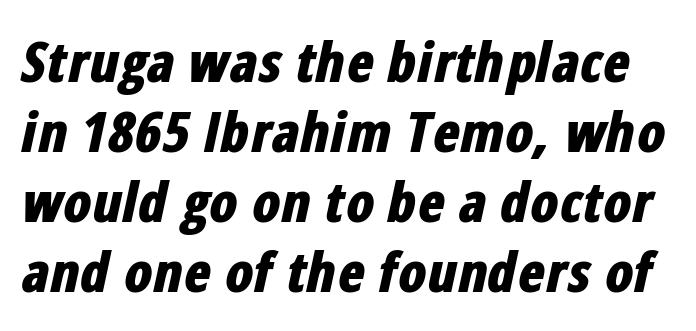
The image shows 56 px bold, condensed type, italic (leaning right); set normal line spacing (1.25x), normal letter spacing, not underlined; low stroke contrast and a medium x-height.
